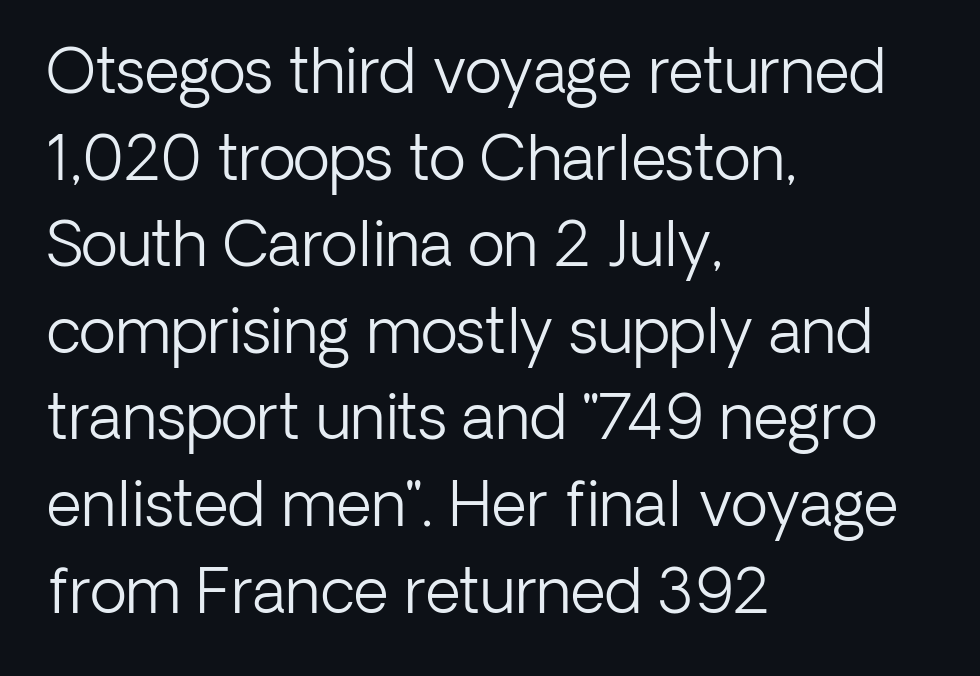
The image shows 61 px light sans-serif type, upright; set left-aligned, normal line spacing (1.42x), normal letter spacing, not underlined; low stroke contrast and a medium x-height.
